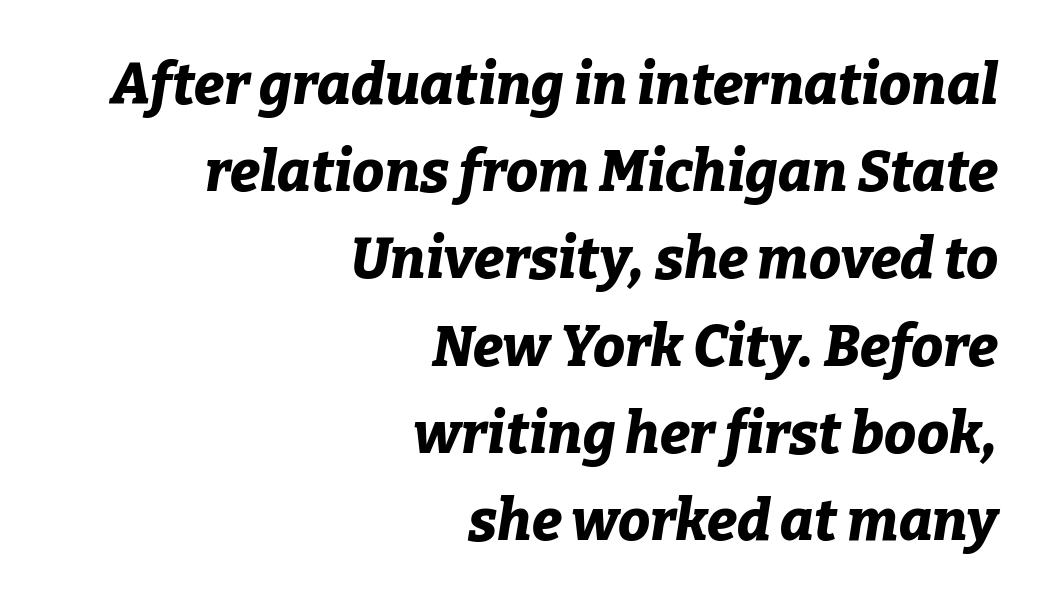
Q: Is the text bold? A: Yes.
Q: Is the text italic (slanted)? A: Yes, it leans right by about 9 degrees.
Q: Is the text underlined? A: No.
Q: How is the paragraph aligned? A: Right-aligned.
Q: Is the spacing between letters normal or unusually wide? A: Normal.
Q: Is the spacing between lines tight, normal or loose? A: Normal.
Q: Width (condensed, normal, or wide)? A: Normal.
Q: Stroke contrast? A: Low.
Q: x-height? A: Medium.
Q: Monospaced? A: No.
